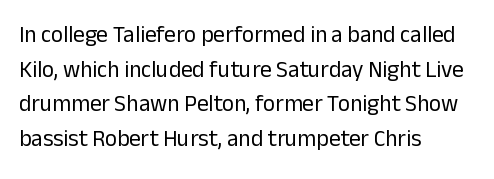
The image shows 23 px text type, upright; set left-aligned, normal line spacing (1.51x), normal letter spacing, not underlined.
